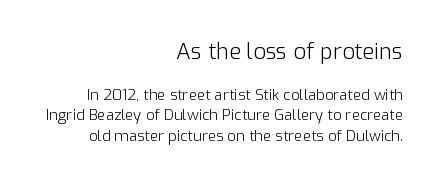
The image shows 22 px text type, upright; set right-aligned, normal line spacing (1.37x), normal letter spacing, not underlined; the first (top) block is 1.47x larger.
